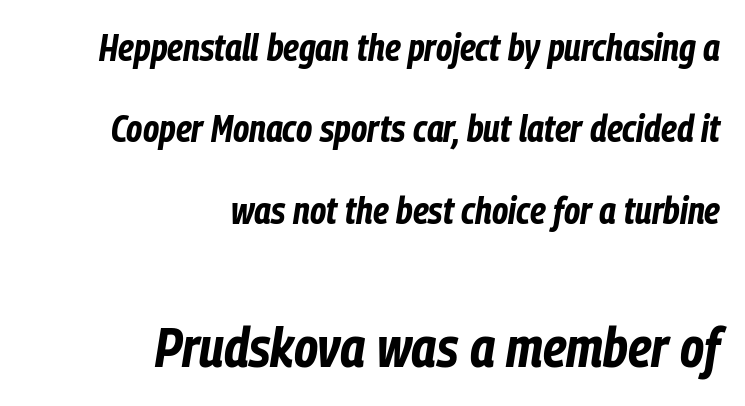
The image shows 55 px bold, condensed type, italic (leaning right); set right-aligned, loose line spacing (2.2x), normal letter spacing, not underlined; the second (bottom) block is 1.49x larger; low stroke contrast and a medium x-height.
